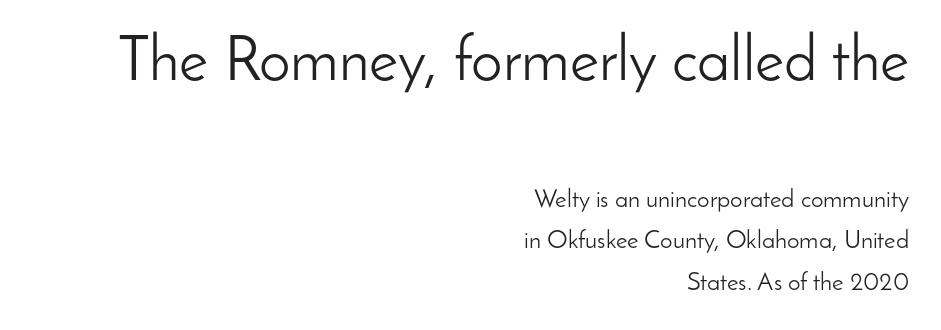
{"serif": "no", "italic": "no", "bold": "no", "weight": "light", "width": "normal", "stroke_contrast": "low", "x_height": "small", "monospaced": "no", "underline": "no", "align": "right", "line_spacing": "normal", "line_spacing_ratio": 1.67, "letter_spacing": "normal", "letter_spacing_em": 0.0, "larger_block": "first", "size_ratio": 2.52, "glyph_px": 63}
